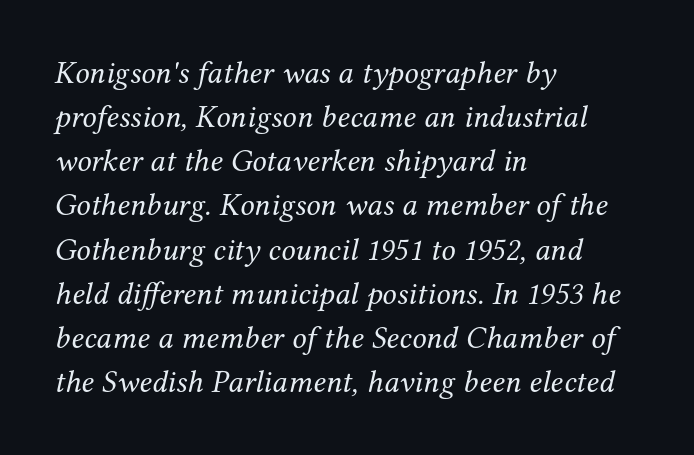
{"serif": "yes", "italic": "yes", "lean": "right", "slant_degrees": 12, "bold": "no", "weight": "regular", "width": "normal", "stroke_contrast": "medium", "x_height": "medium", "monospaced": "no", "underline": "no", "align": "left", "line_spacing": "normal", "line_spacing_ratio": 1.38, "letter_spacing": "normal", "letter_spacing_em": 0.0, "glyph_px": 32}
